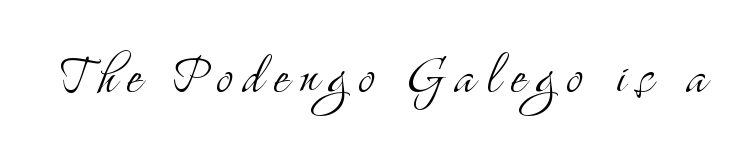
{"serif": "yes", "bold": "no", "weight": "light", "width": "condensed", "stroke_contrast": "medium", "x_height": "small", "monospaced": "no", "underline": "no", "glyph_px": 65}
